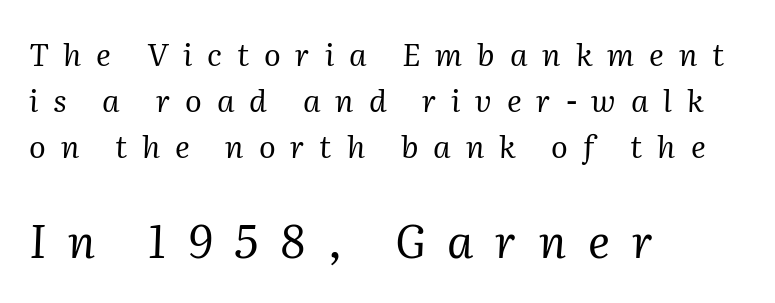
Underlining? Definitely not there. Nothing heavy about these letters — not bold at all. A student would call this left alignment; a typographer would say flush left, rag right. The rendering uses natural spacing where letterforms have individual widths.
